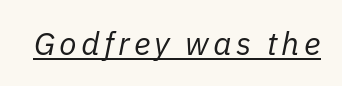
{"italic": "yes", "lean": "right", "slant_degrees": 11, "bold": "no", "weight": "regular", "width": "normal", "stroke_contrast": "low", "x_height": "medium", "monospaced": "no", "underline": "yes", "glyph_px": 32}
